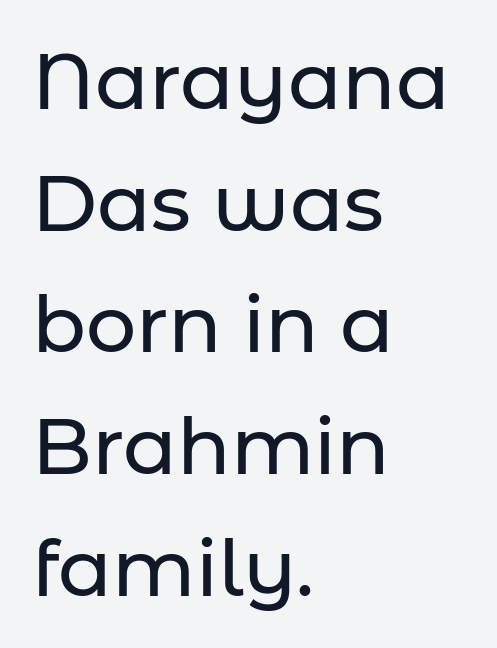
Q: Is the text italic (slanted)? A: No, it is upright.
Q: Is the typeface a serif or a sans-serif typeface? A: Sans-serif.
Q: Is the text underlined? A: No.
Q: How is the paragraph aligned? A: Left-aligned.
Q: Is the spacing between letters normal or unusually wide? A: Normal.
Q: Is the spacing between lines tight, normal or loose? A: Normal.
Q: Width (condensed, normal, or wide)? A: Normal.
Q: Stroke contrast? A: Low.
Q: x-height? A: Medium.
Q: Monospaced? A: No.
